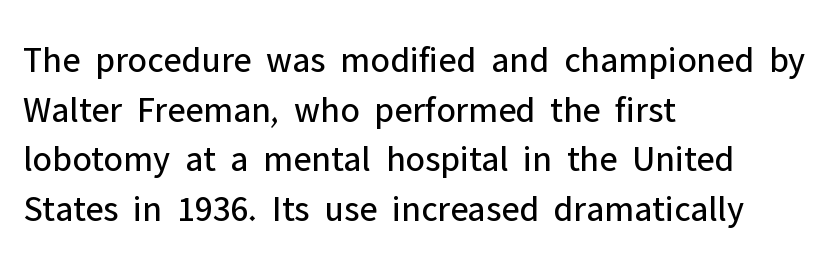
Here the glyphs are tracked normally, forming tight word shapes. Counters stay open thanks to moderate or lighter strokes. Visually the block forms a straight wall on the left and a jagged coastline on the right. Rows of type keep a routine distance in the vertical direction. Type without underlining. Here the designer chose a conventional face with non-uniform glyph widths.
